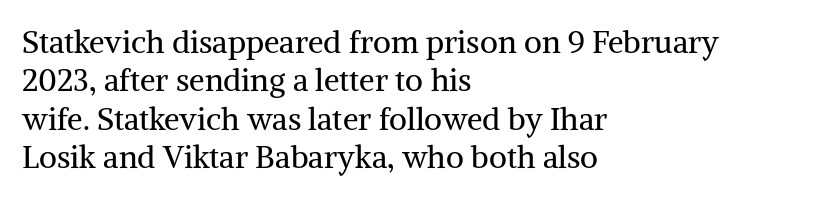
The strip under each line holds only bare page. Spacing between characters is what you'd get straight out of the box. A serif font was chosen for this passage. The rendering uses natural spacing where letterforms have individual widths. Typeset ragged right — the left edge is the straight one. The type sits square on the baseline with zero lean.
